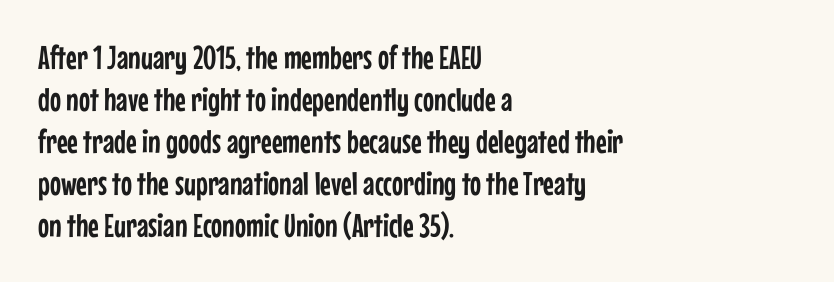
Italic? Not at all — the glyphs are vertical. A clean baseline with only descenders dipping below it. Nobody touched the tracking dial on this one. The passage shown is typed in a proportional face where columns would drift. The rendering anchors every line to the left-hand side.
